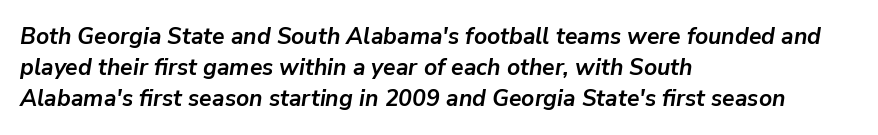
{"italic": "yes", "lean": "right", "slant_degrees": 9, "bold": "yes", "underline": "no", "align": "left", "line_spacing": "normal", "line_spacing_ratio": 1.34, "letter_spacing": "normal", "letter_spacing_em": 0.0, "glyph_px": 23}
